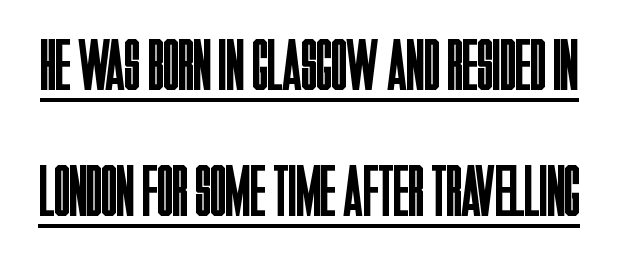
The image shows 72 px regular-weight, condensed sans-serif type, upright; set line spacing 1.75x, normal letter spacing, underlined; low stroke contrast and a large x-height.
